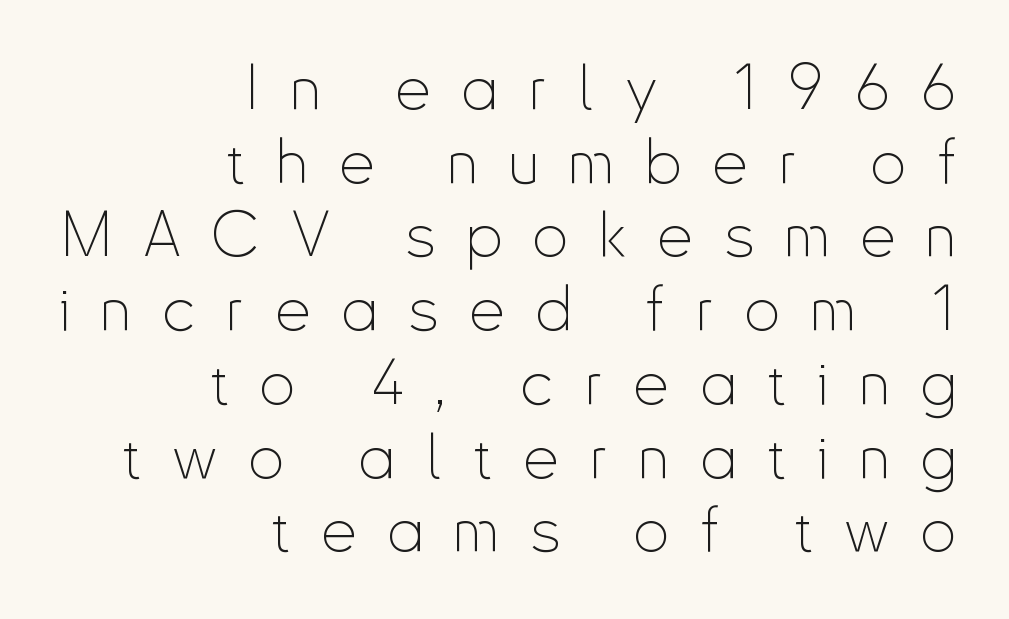
{"serif": "no", "italic": "no", "bold": "no", "weight": "thin", "width": "condensed", "stroke_contrast": "low", "x_height": "small", "monospaced": "no", "underline": "no", "align": "right", "line_spacing_ratio": 1.17, "letter_spacing": "wide", "letter_spacing_em": 0.49, "glyph_px": 63}
